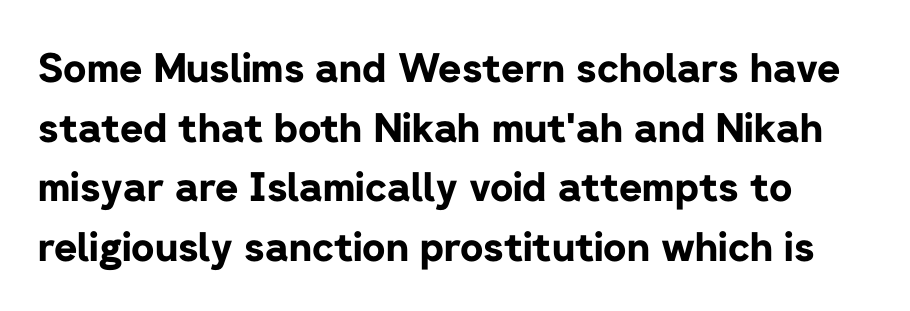
Q: Is the text bold? A: Yes.
Q: Is the text italic (slanted)? A: No, it is upright.
Q: Is the typeface a serif or a sans-serif typeface? A: Sans-serif.
Q: Is the text underlined? A: No.
Q: Is the spacing between letters normal or unusually wide? A: Normal.
Q: Is the spacing between lines tight, normal or loose? A: Normal.
Q: Width (condensed, normal, or wide)? A: Normal.
Q: Stroke contrast? A: Low.
Q: x-height? A: Medium.
Q: Monospaced? A: No.
